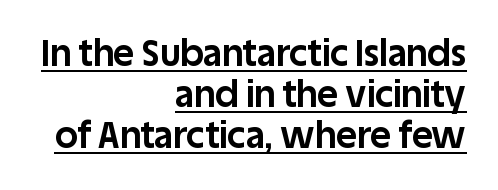
Q: Is the text bold? A: Yes.
Q: Is the text italic (slanted)? A: No, it is upright.
Q: Is the typeface a serif or a sans-serif typeface? A: Sans-serif.
Q: Is the text underlined? A: Yes.
Q: How is the paragraph aligned? A: Right-aligned.
Q: Is the spacing between letters normal or unusually wide? A: Normal.
Q: Is the spacing between lines tight, normal or loose? A: Tight.
Q: Width (condensed, normal, or wide)? A: Normal.
Q: Stroke contrast? A: Low.
Q: x-height? A: Large.
Q: Monospaced? A: No.
